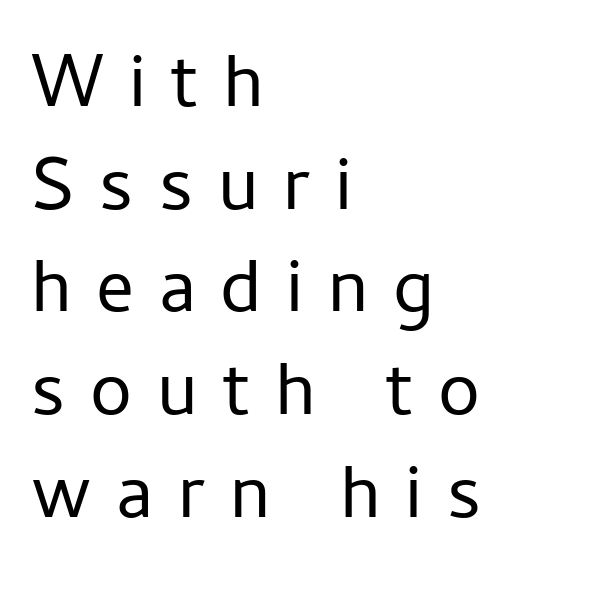
The image shows 75 px regular-weight sans-serif type, upright; set left-aligned, normal line spacing (1.37x), unusually wide letter spacing (+0.33 em), not underlined; low stroke contrast and a medium x-height.
